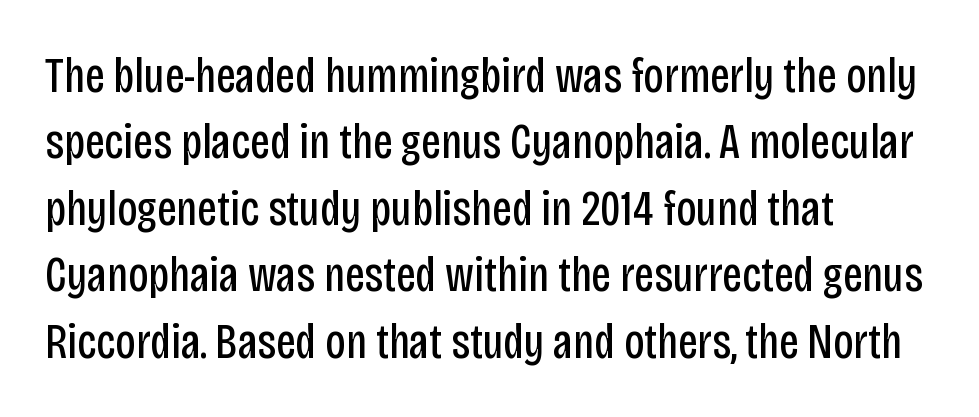
The image shows 50 px regular-weight, condensed sans-serif type, upright; set left-aligned, normal line spacing (1.33x), normal letter spacing, not underlined; low stroke contrast and a large x-height.
